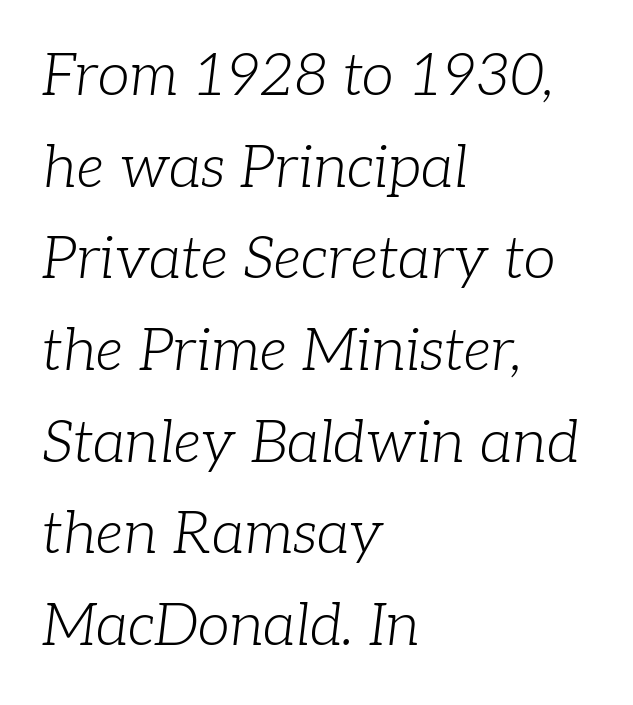
{"serif": "yes", "italic": "yes", "lean": "right", "slant_degrees": 7, "bold": "no", "weight": "light", "width": "normal", "stroke_contrast": "low", "x_height": "medium", "monospaced": "no", "underline": "no", "align": "left", "line_spacing": "normal", "line_spacing_ratio": 1.58, "letter_spacing": "normal", "letter_spacing_em": 0.0, "glyph_px": 58}
